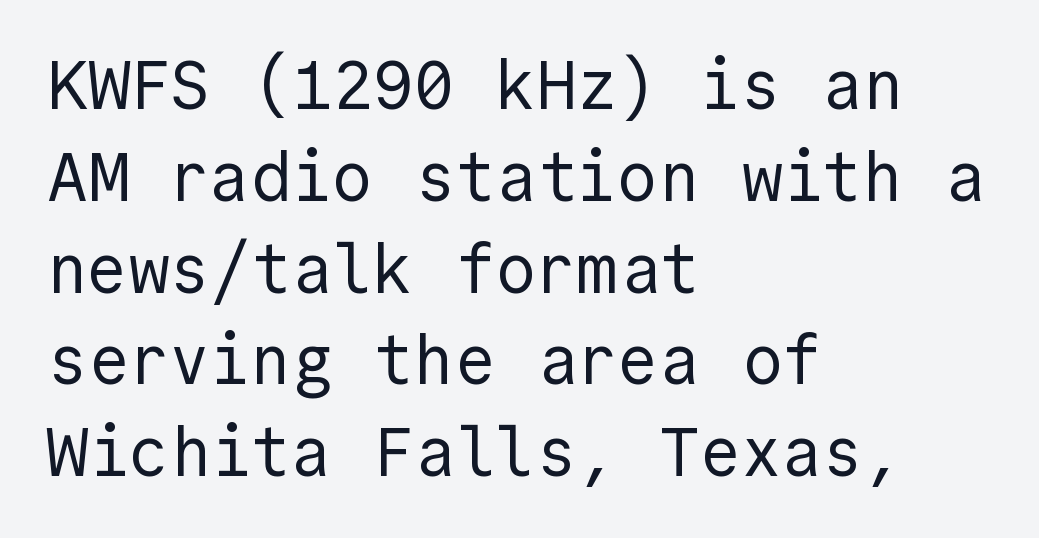
Q: Is the text bold? A: No.
Q: Is the text italic (slanted)? A: No, it is upright.
Q: Is the typeface a serif or a sans-serif typeface? A: Sans-serif.
Q: Is the text underlined? A: No.
Q: How is the paragraph aligned? A: Left-aligned.
Q: Is the spacing between letters normal or unusually wide? A: Normal.
Q: Is the spacing between lines tight, normal or loose? A: Normal.
Q: Width (condensed, normal, or wide)? A: Normal.
Q: x-height? A: Medium.
